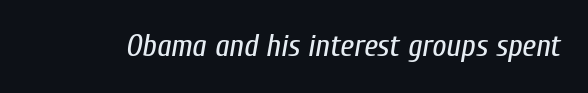
The strokes are not fattened; the text isn't bold. The whole block is typeset with a tilt. The baseline area is clear. Varying glyph widths throughout — classic text-font behaviour. Does extra space separate the letters? No, they use regular spacing.
